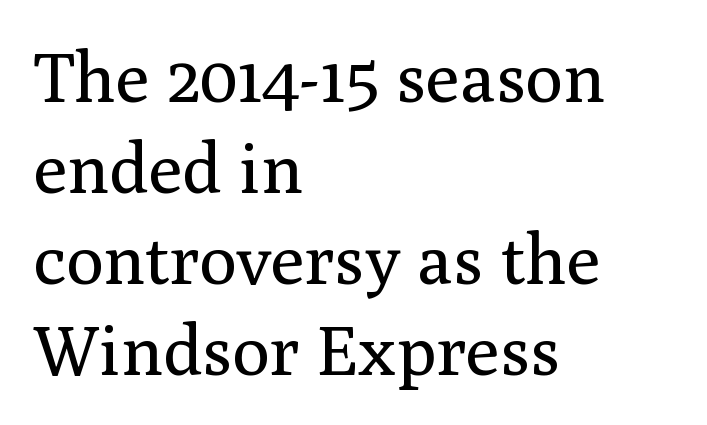
The image shows 70 px regular-weight serif type, upright; set left-aligned, normal line spacing (1.3x), normal letter spacing, not underlined; medium stroke contrast and a medium x-height.
